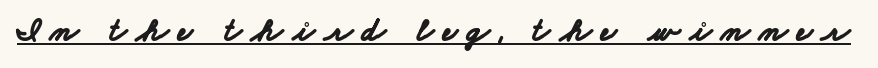
Q: Is the text bold? A: Yes.
Q: Is the typeface a serif or a sans-serif typeface? A: Sans-serif.
Q: Is the text underlined? A: Yes.
Q: Is the spacing between letters normal or unusually wide? A: Unusually wide.
Q: Width (condensed, normal, or wide)? A: Wide.
Q: Stroke contrast? A: Low.
Q: x-height? A: Small.
Q: Monospaced? A: No.
